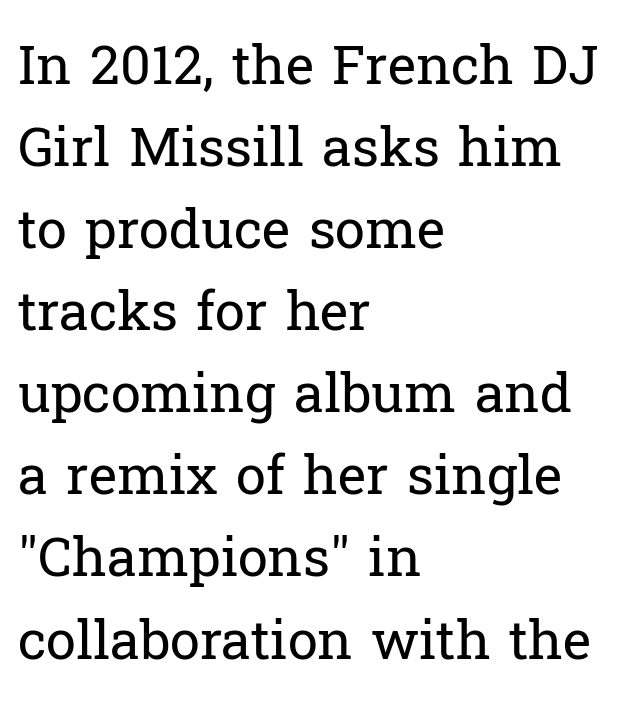
Q: Is the text bold? A: No.
Q: Is the text italic (slanted)? A: No, it is upright.
Q: Is the typeface a serif or a sans-serif typeface? A: Serif.
Q: Is the text underlined? A: No.
Q: How is the paragraph aligned? A: Left-aligned.
Q: Is the spacing between letters normal or unusually wide? A: Normal.
Q: Is the spacing between lines tight, normal or loose? A: Normal.
Q: Width (condensed, normal, or wide)? A: Normal.
Q: Stroke contrast? A: Low.
Q: x-height? A: Medium.
Q: Monospaced? A: No.
